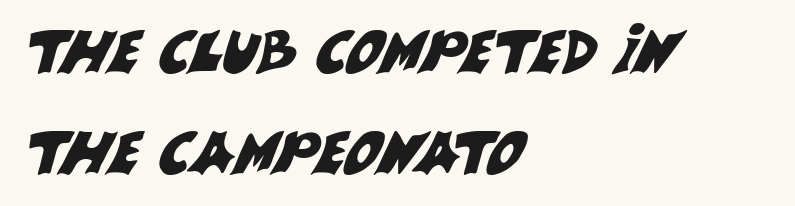
Q: Is the typeface a serif or a sans-serif typeface? A: Sans-serif.
Q: Is the text underlined? A: No.
Q: How is the paragraph aligned? A: Left-aligned.
Q: Is the spacing between letters normal or unusually wide? A: Normal.
Q: Width (condensed, normal, or wide)? A: Normal.
Q: Stroke contrast? A: Medium.
Q: x-height? A: Large.
Q: Monospaced? A: No.
